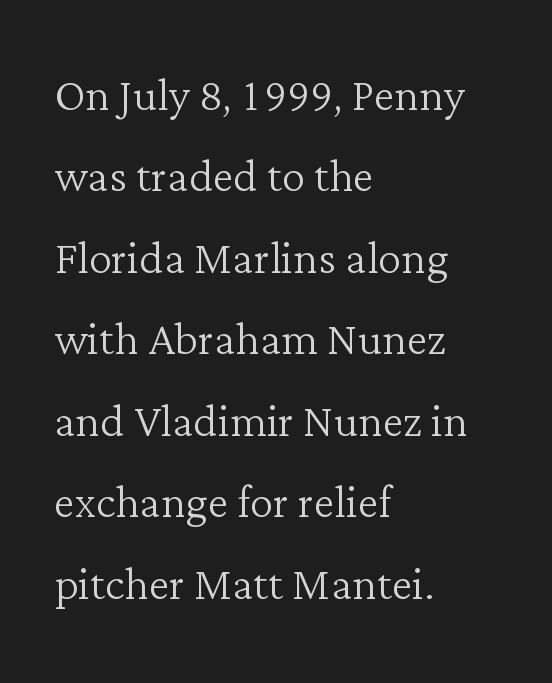
{"serif": "yes", "italic": "no", "bold": "no", "weight": "light", "width": "normal", "stroke_contrast": "low", "x_height": "medium", "monospaced": "no", "underline": "no", "align": "left", "line_spacing": "normal", "line_spacing_ratio": 1.38, "letter_spacing": "normal", "letter_spacing_em": 0.0, "glyph_px": 59}
